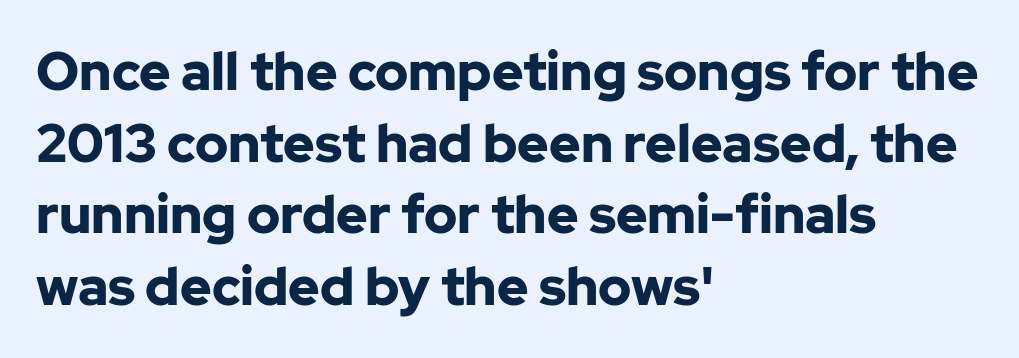
What's the leading like? Ordinary, nothing unusual. Posture: vertical. The rendering uses natural spacing where letterforms have individual widths. Does the weight exceed regular? Yes, all the way to bold. Is this a sans? Yes — the strokes have no serifs.
